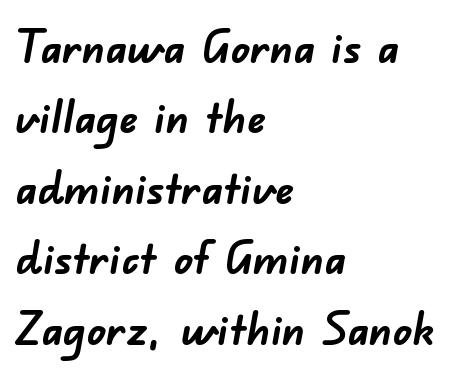
{"serif": "no", "bold": "yes", "weight": "semibold", "width": "normal", "stroke_contrast": "low", "x_height": "small", "monospaced": "no", "underline": "no", "align": "left", "line_spacing": "normal", "line_spacing_ratio": 1.53, "letter_spacing": "normal", "letter_spacing_em": 0.0, "glyph_px": 46}
